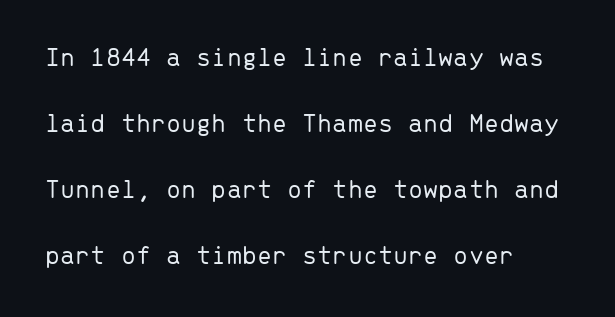
Q: Is the text bold? A: No.
Q: Is the text italic (slanted)? A: No, it is upright.
Q: Is the text underlined? A: No.
Q: How is the paragraph aligned? A: Left-aligned.
Q: Is the spacing between letters normal or unusually wide? A: Normal.
Q: Is the spacing between lines tight, normal or loose? A: Loose.
